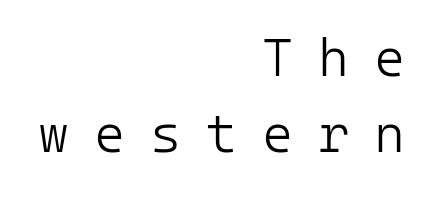
Nope, not italic — everything's standing straight. This sample keeps an unexceptional amount of space between lines. Underline: absent. Vertical stems look standard width or narrower in stroke. Tracking here is generous; glyphs stand well apart from one another.
